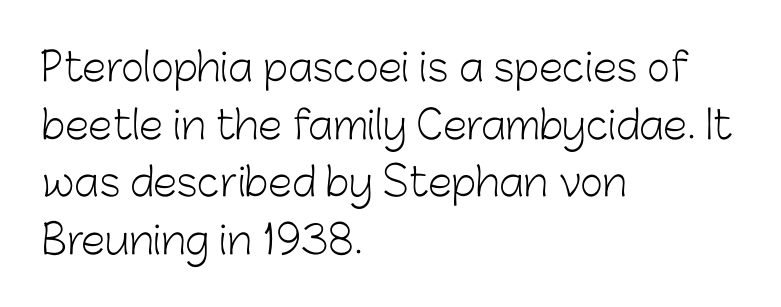
The image shows 39 px light sans-serif type, upright; set left-aligned, normal line spacing (1.48x), normal letter spacing, not underlined; low stroke contrast and a medium x-height.
